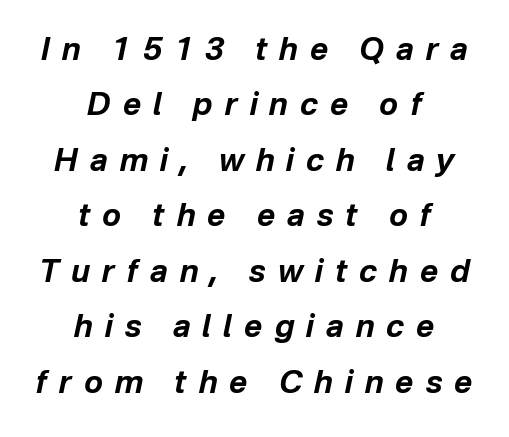
Inter-character spacing is expanded well beyond the font's built-in metrics. Character widths vary here, with narrow letters taking less room than wide ones. Casual observation: everything's sitting right in the middle. This sample uses an oblique cut, with every glyph tilted off the vertical. The rendering uses a bold face; every stroke is thick and dark.
